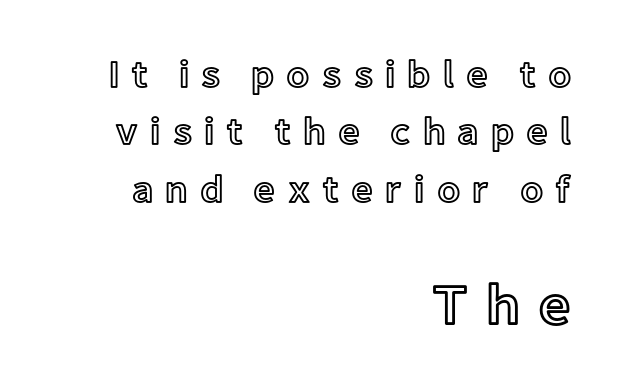
The letterforms stand isolated, each surrounded by extra space. These two chunks differ in scale, with the bottom chunk taking the larger measure. The type sits square on the baseline with zero lean. Quick note: interline space is typical.
